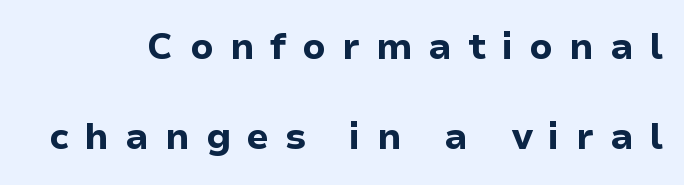
Each new line begins a long way beneath the previous one. Note the varied advance widths — an 'i' is clearly narrower than an 'm'. Unmarked baselines from the first word to the last. Does the lettering tilt? It doesn't — this is upright.
